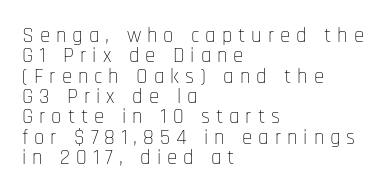
Q: Is the text bold? A: No.
Q: Is the text italic (slanted)? A: No, it is upright.
Q: Is the text underlined? A: No.
Q: How is the paragraph aligned? A: Left-aligned.
Q: Is the spacing between letters normal or unusually wide? A: Unusually wide.
Q: Is the spacing between lines tight, normal or loose? A: Tight.
